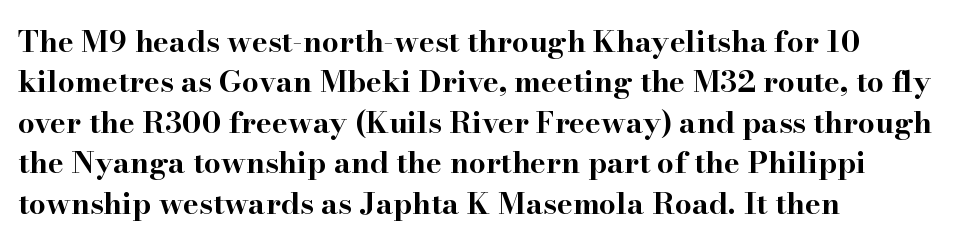
Look at the bottom of the vertical strokes: they flare into serifs here. This sample has the flowing, uneven cadence of proportional lettering. Nobody drew a line under any word here. This rendering leaves character spacing at its baseline value.
